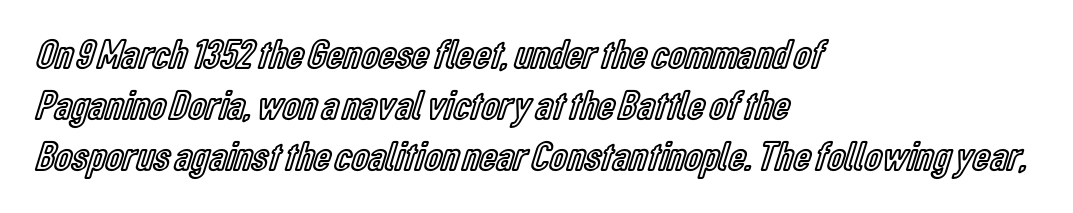
{"width": "condensed", "x_height": "medium", "monospaced": "no", "underline": "no", "align": "left", "line_spacing_ratio": 1.21, "letter_spacing": "normal", "letter_spacing_em": 0.0, "glyph_px": 42}
